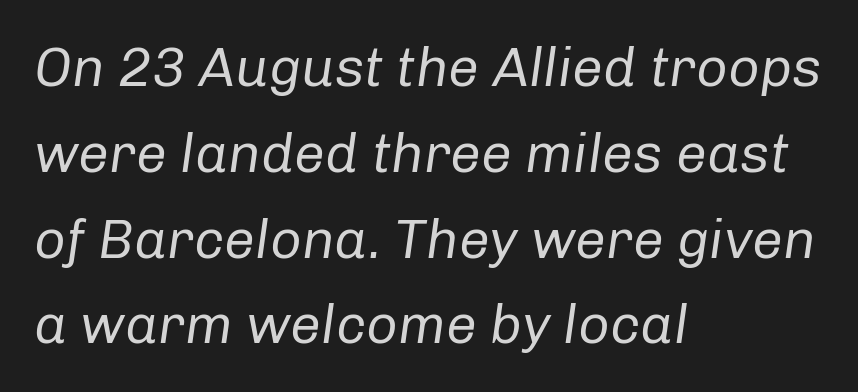
Q: Is the text bold? A: No.
Q: Is the text italic (slanted)? A: Yes, it leans right by about 8 degrees.
Q: Is the text underlined? A: No.
Q: How is the paragraph aligned? A: Left-aligned.
Q: Is the spacing between letters normal or unusually wide? A: Normal.
Q: Is the spacing between lines tight, normal or loose? A: Normal.
Q: Width (condensed, normal, or wide)? A: Normal.
Q: Stroke contrast? A: Low.
Q: x-height? A: Medium.
Q: Monospaced? A: No.
